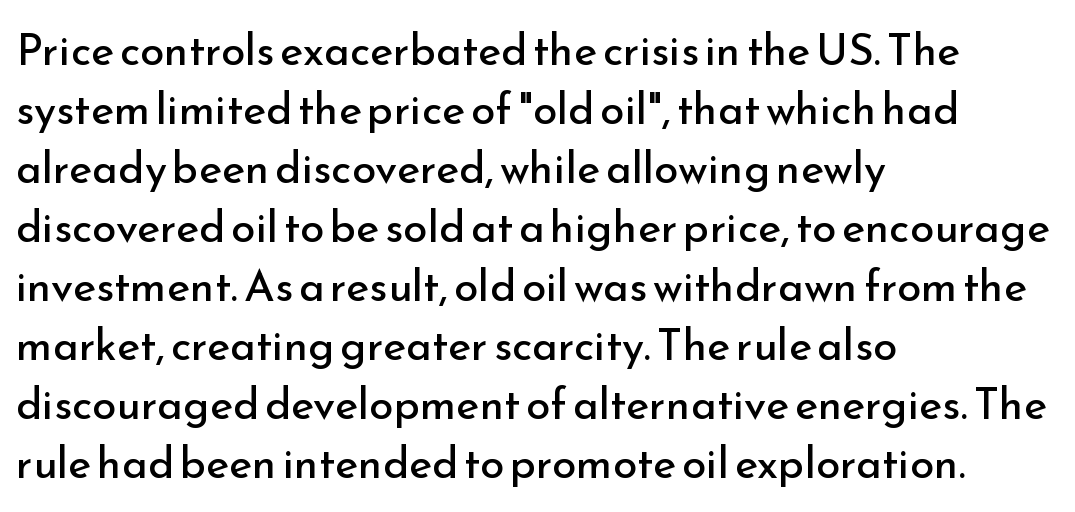
The image shows 44 px regular-weight sans-serif type, upright; set left-aligned, normal line spacing (1.34x), normal letter spacing, not underlined; low stroke contrast and a small x-height.
